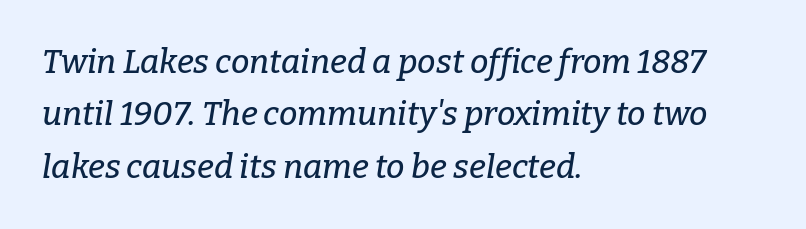
The image shows 33 px serif type, italic (leaning right); set left-aligned, normal line spacing (1.59x), normal letter spacing, not underlined; low stroke contrast and a medium x-height.
